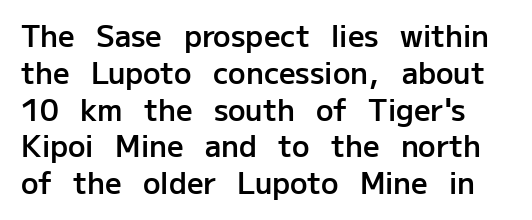
A typesetter would call this proportional, since set widths differ per character. Glyph-to-glyph distance matches everyday printed text. The characters display no serif detailing; their extremities are plain. These lines were composed using upright roman letters. A normal amount of white space separates one row of letters from the next.
